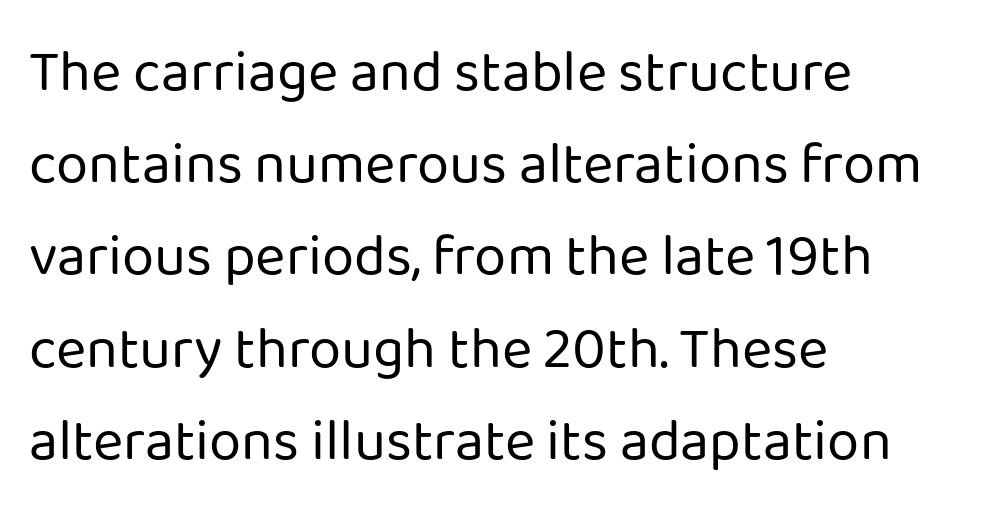
{"serif": "no", "italic": "no", "bold": "no", "weight": "regular", "width": "normal", "stroke_contrast": "low", "x_height": "medium", "monospaced": "no", "underline": "no", "align": "left", "line_spacing": "normal", "line_spacing_ratio": 1.59, "letter_spacing": "normal", "letter_spacing_em": 0.0, "glyph_px": 58}
